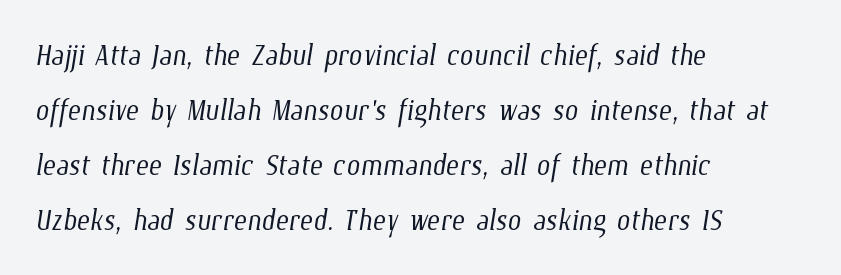
The image shows 39 px light, condensed type; set left-aligned, normal line spacing (1.41x), normal letter spacing, not underlined; low stroke contrast and a medium x-height.
